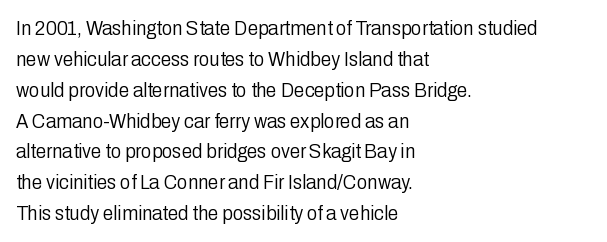
Q: Is the text bold? A: No.
Q: Is the text italic (slanted)? A: No, it is upright.
Q: Is the text underlined? A: No.
Q: How is the paragraph aligned? A: Left-aligned.
Q: Is the spacing between letters normal or unusually wide? A: Normal.
Q: Is the spacing between lines tight, normal or loose? A: Normal.
